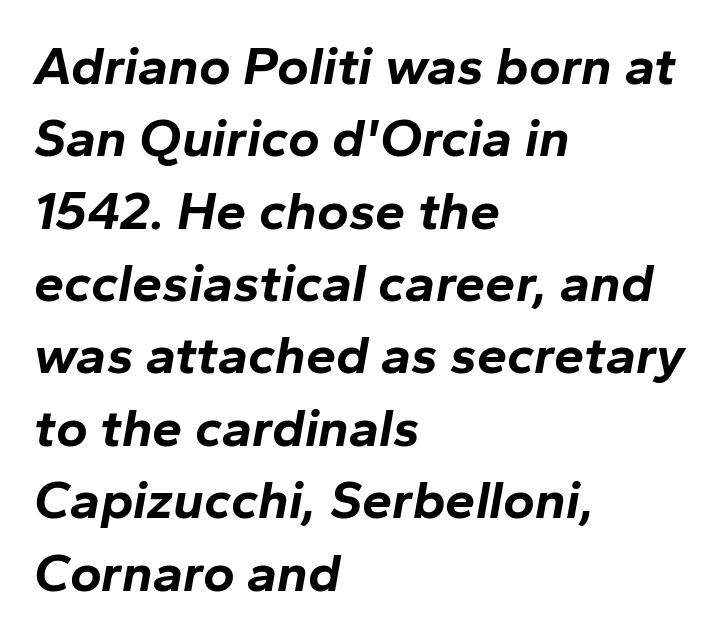
The glyphs are unaccompanied by any horizontal stroke below them. Tracking value appears to be zero — textbook default spacing. These lines were composed using italics. Leading: standard.
